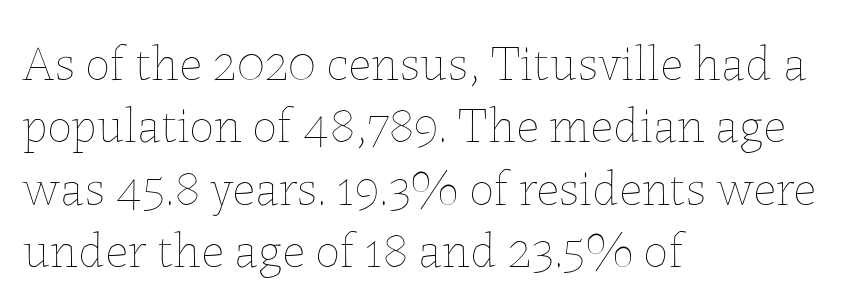
{"italic": "no", "bold": "no", "weight": "thin", "width": "normal", "stroke_contrast": "low", "x_height": "medium", "monospaced": "no", "underline": "no", "align": "left", "line_spacing": "normal", "line_spacing_ratio": 1.25, "letter_spacing": "normal", "letter_spacing_em": 0.0, "glyph_px": 50}
